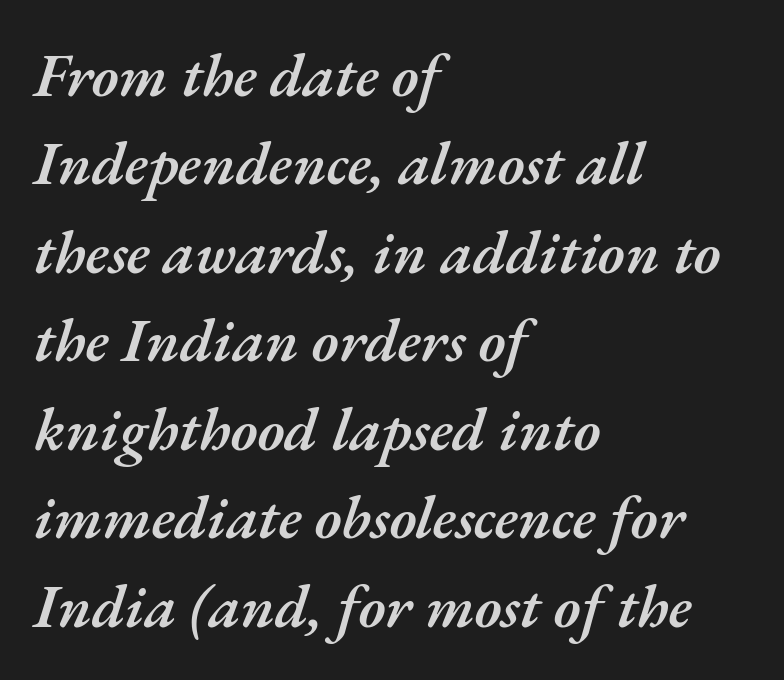
The image shows 61 px semibold type, italic (leaning right); set left-aligned, normal line spacing (1.45x), normal letter spacing, not underlined; medium stroke contrast and a small x-height.
